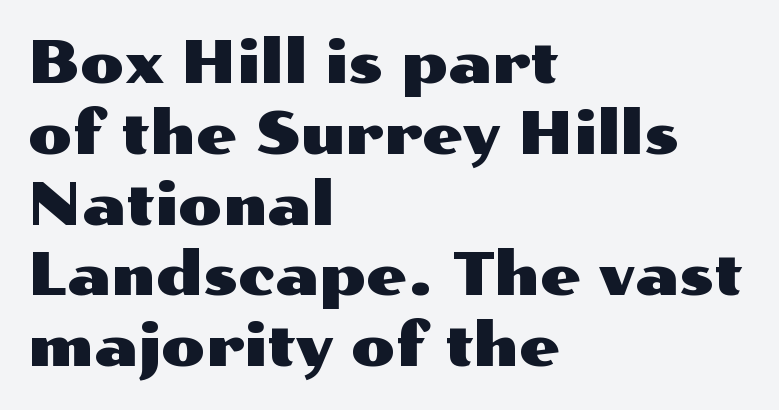
The image shows 58 px wide sans-serif type, upright; set left-aligned, line spacing 1.22x, normal letter spacing, not underlined; medium stroke contrast and a medium x-height.
